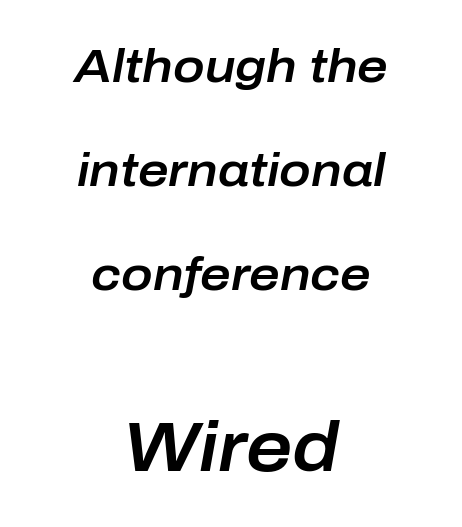
{"italic": "yes", "lean": "right", "slant_degrees": 10, "width": "normal", "stroke_contrast": "low", "x_height": "medium", "monospaced": "no", "underline": "no", "align": "center", "line_spacing": "loose", "line_spacing_ratio": 2.21, "letter_spacing": "normal", "letter_spacing_em": 0.0, "larger_block": "second", "size_ratio": 1.51, "glyph_px": 71}
